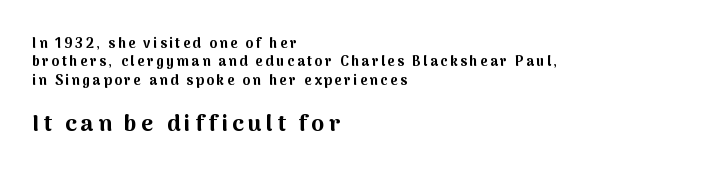
Line spacing here is normal. Bold? Absolutely — the strokes are thick and heavy. Nope, not italic — everything's standing straight. Top chunk: small. Bottom chunk: large.
